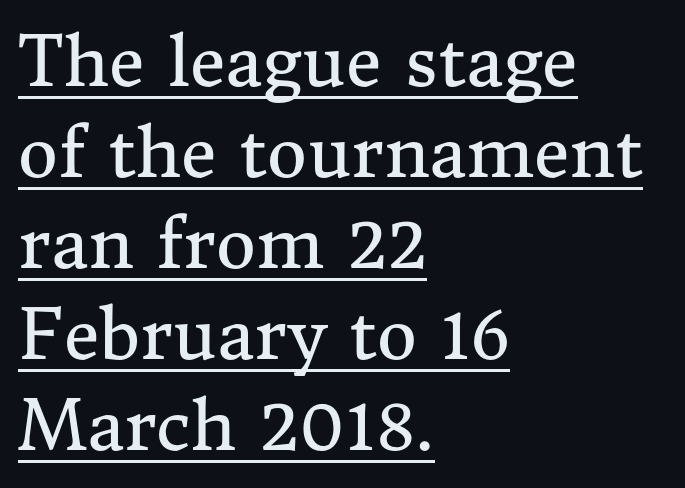
{"serif": "yes", "italic": "no", "bold": "no", "weight": "regular", "width": "normal", "stroke_contrast": "medium", "x_height": "medium", "monospaced": "no", "underline": "yes", "align": "left", "line_spacing": "normal", "line_spacing_ratio": 1.32, "letter_spacing": "normal", "letter_spacing_em": 0.0, "glyph_px": 69}
